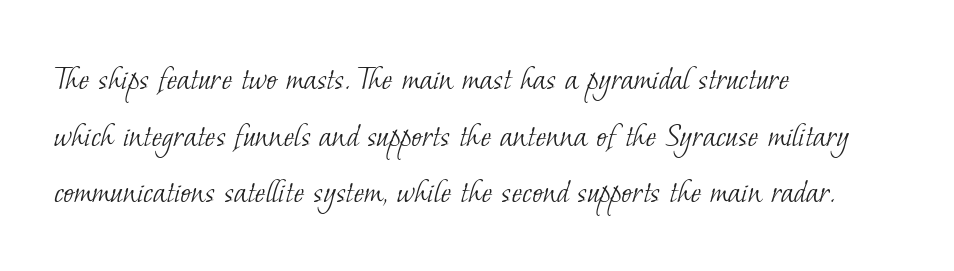
The image shows 36 px light serif type; set left-aligned, normal line spacing (1.57x), normal letter spacing, not underlined; low stroke contrast and a small x-height.
